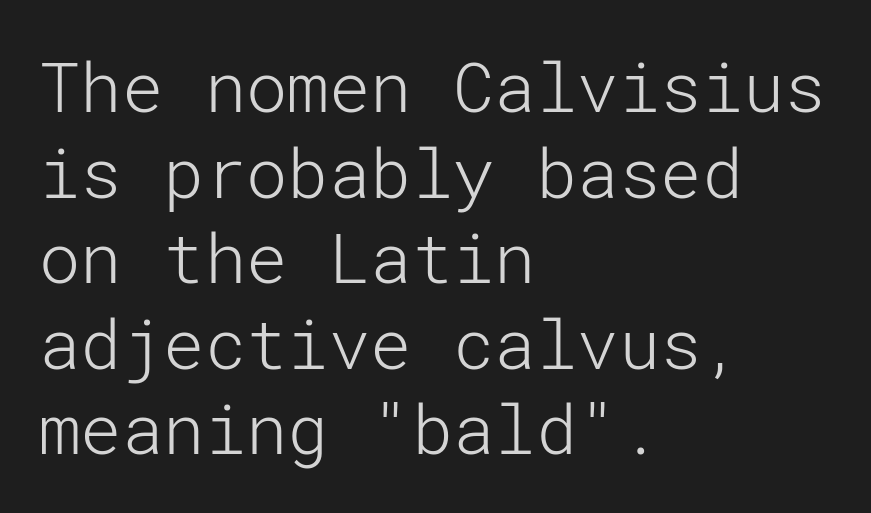
The image shows 69 px light sans-serif type, upright; set left-aligned, line spacing 1.24x, normal letter spacing, not underlined; low stroke contrast and a medium x-height.
